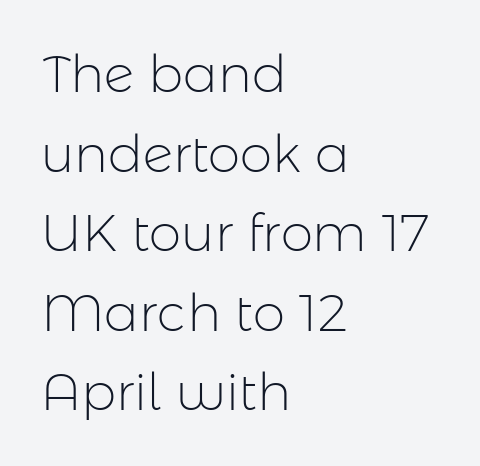
One glance says typical: line gaps are just what's usual. Where is the straight margin? On the left. The letterforms sit at book weight or below. Tall strokes in this sample are plumb rather than angled. Honestly, there is no underline to notice here at all. Typographically, this falls in the sans-serif category.
